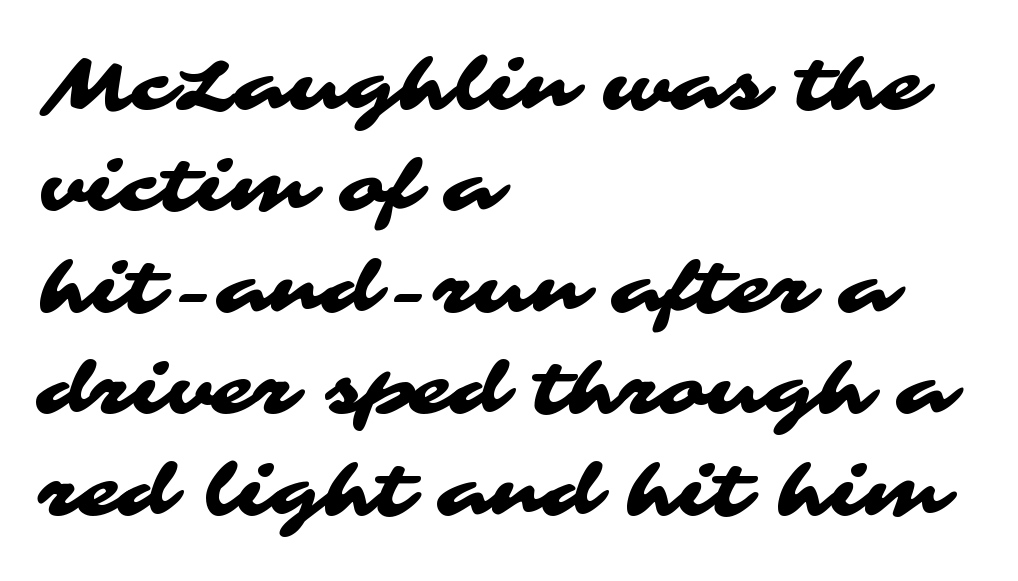
Q: Is the typeface a serif or a sans-serif typeface? A: Sans-serif.
Q: Is the text underlined? A: No.
Q: How is the paragraph aligned? A: Left-aligned.
Q: Is the spacing between letters normal or unusually wide? A: Normal.
Q: Is the spacing between lines tight, normal or loose? A: Normal.
Q: Width (condensed, normal, or wide)? A: Wide.
Q: Stroke contrast? A: Medium.
Q: x-height? A: Medium.
Q: Monospaced? A: No.
